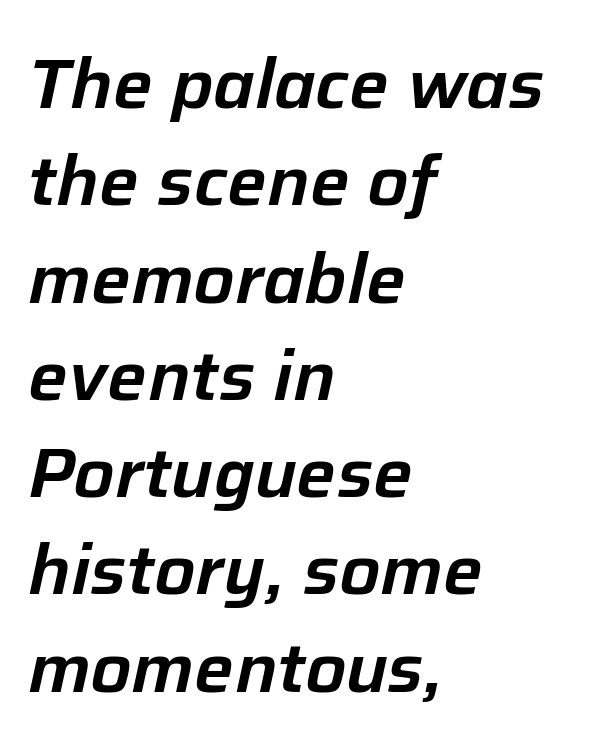
The image shows 70 px text type, italic (leaning right); set left-aligned, normal line spacing (1.39x), normal letter spacing, not underlined; low stroke contrast and a medium x-height.
